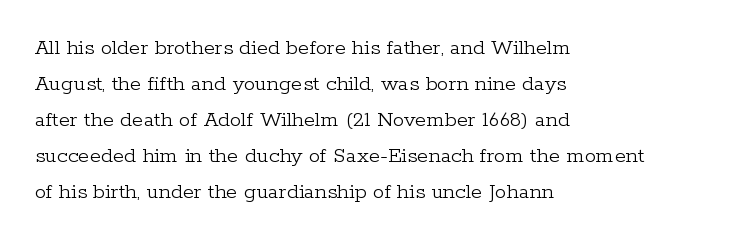
The foot of each line stays bare and open. It's the straight-up-and-down kind of type. The gaps between neighbouring characters are ordinary and unremarkable. A normal amount of white space separates one row of letters from the next. Typeset ragged right — the left edge is the straight one. Is the stroke heavy? The answer is a plain regular-or-lighter.
